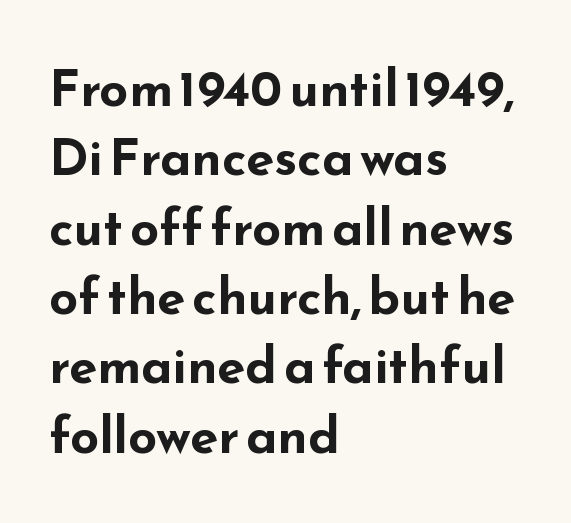
{"serif": "no", "italic": "no", "bold": "yes", "weight": "bold", "width": "wide", "stroke_contrast": "low", "x_height": "small", "monospaced": "no", "underline": "no", "align": "left", "line_spacing": "normal", "line_spacing_ratio": 1.36, "letter_spacing": "normal", "letter_spacing_em": 0.0, "glyph_px": 51}
